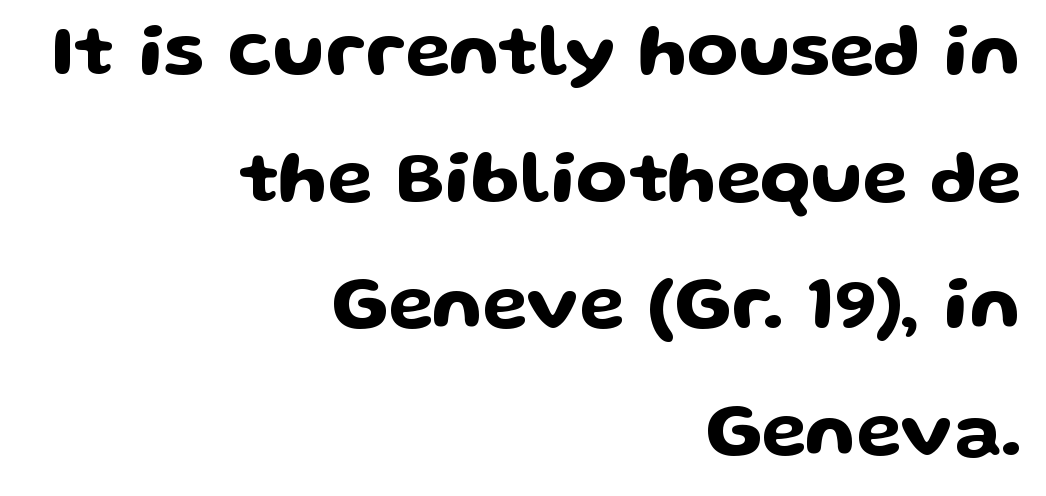
Examine the stroke ends and you'll find no serifs. The passage shown is typed in a proportional face where columns would drift. Is the letter spacing exaggerated? No — it looks like the ordinary default. The passage shown is not underscored anywhere. A flush-right, rag-left setting is used for this passage. Is there any slant? The stems are plumb.
